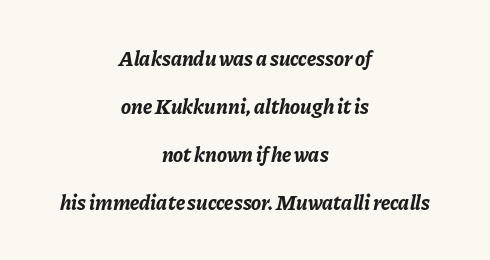
Compared with ordinary roman type, these characters are visibly tilted. Short and long lines alike share a common midpoint. Students, this is bold: see how much ink each stroke carries. How are the letters spaced? Ordinarily, with no added tracking. Plain, unruled lines of type.
